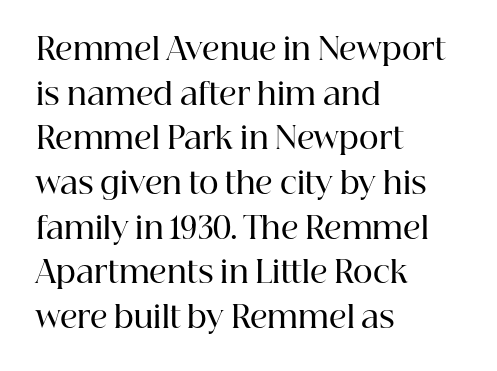
Short and long lines alike share a common starting point at left. Students, observe: this is what conventionally led text looks like. Each letter keeps its own natural width here, so spacing adapts to shape. This rendering leaves character spacing at its baseline value.
